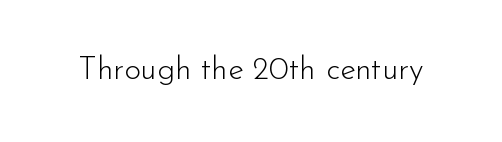
Quick note: not italic, upright. The strip under each line holds only bare page. Each letter keeps its own natural width here, so spacing adapts to shape. What stands out about the letter spacing? Nothing — it is the standard amount. Typographically, this falls in the sans-serif category. Vertical stems look standard width or narrower in stroke.
